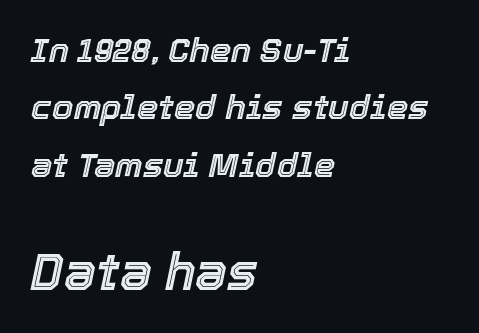
Which margin do the lines hug? The left one — the right edge is uneven. Think of a printed novel: that variable character pitch is what you see here. Each new line begins a customary step beneath the previous one. The rendering keeps characters at their native spacing. A clean baseline with only descenders dipping below it. These lines were composed using italics.
